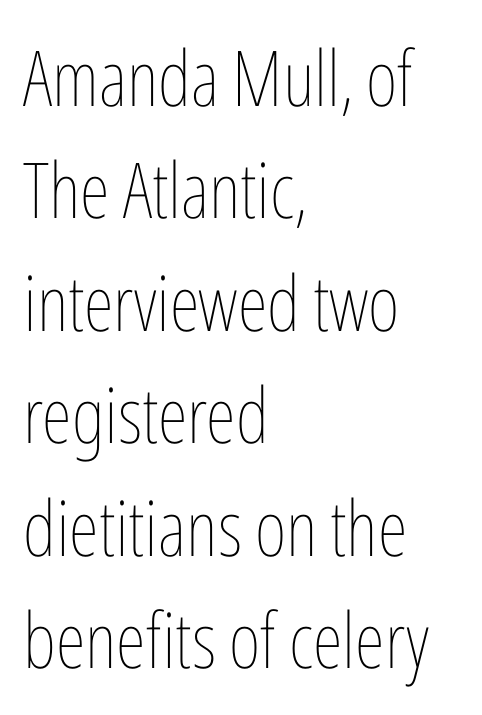
The image shows 77 px thin, condensed type, upright; set left-aligned, normal line spacing (1.46x), normal letter spacing, not underlined; low stroke contrast and a medium x-height.
